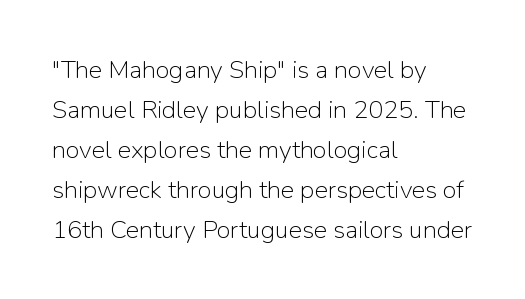
The image shows 25 px text type, upright; set left-aligned, normal line spacing (1.6x), normal letter spacing, not underlined.
